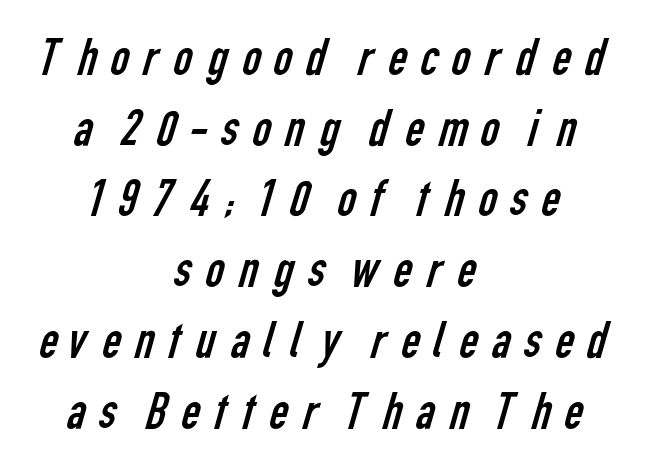
The lines sit at an ordinary, default distance from one another. Line starts and ends both wander, symmetrically. These lines are rendered in a variable-pitch font. Vertical stems look standard width or narrower in stroke.
